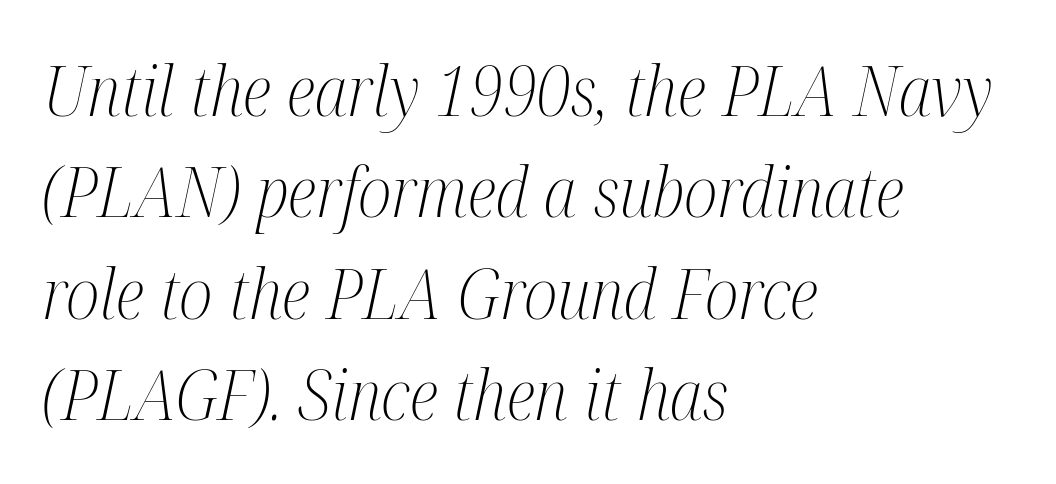
Q: Is the text bold? A: No.
Q: Is the text italic (slanted)? A: Yes, it leans right by about 12 degrees.
Q: Is the typeface a serif or a sans-serif typeface? A: Serif.
Q: Is the text underlined? A: No.
Q: How is the paragraph aligned? A: Left-aligned.
Q: Is the spacing between letters normal or unusually wide? A: Normal.
Q: Is the spacing between lines tight, normal or loose? A: Normal.
Q: Width (condensed, normal, or wide)? A: Condensed.
Q: Stroke contrast? A: Medium.
Q: x-height? A: Medium.
Q: Monospaced? A: No.
